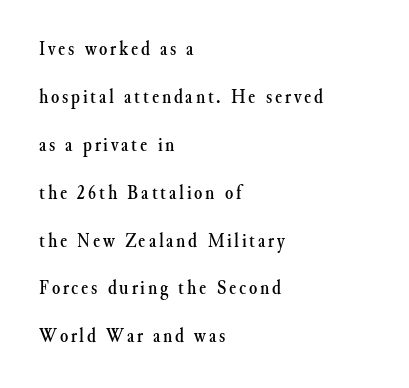
{"italic": "no", "underline": "no", "align": "left", "line_spacing": "loose", "line_spacing_ratio": 2.28, "glyph_px": 21}
